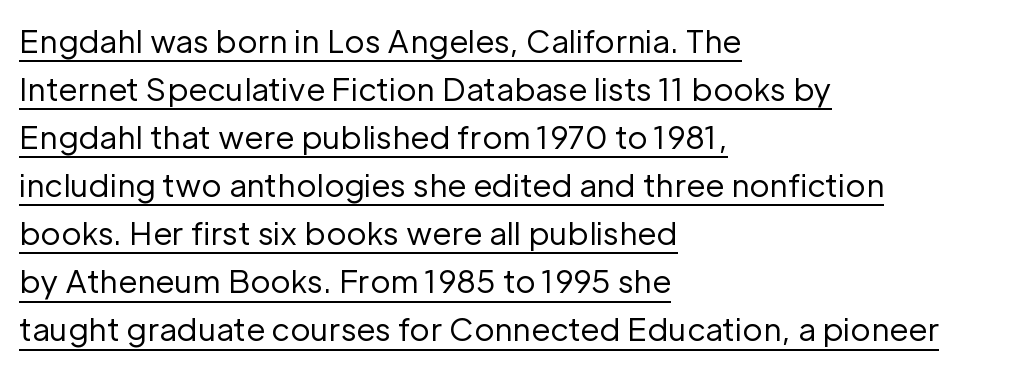
{"serif": "no", "italic": "no", "bold": "no", "weight": "regular", "width": "normal", "stroke_contrast": "low", "x_height": "medium", "monospaced": "no", "underline": "yes", "align": "left", "line_spacing": "normal", "line_spacing_ratio": 1.55, "letter_spacing": "normal", "letter_spacing_em": 0.0, "glyph_px": 31}
